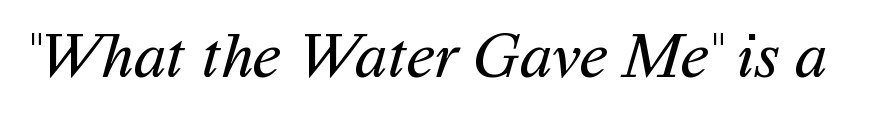
The image shows 65 px regular-weight sans-serif type; set normal letter spacing, not underlined; medium stroke contrast and a medium x-height.
